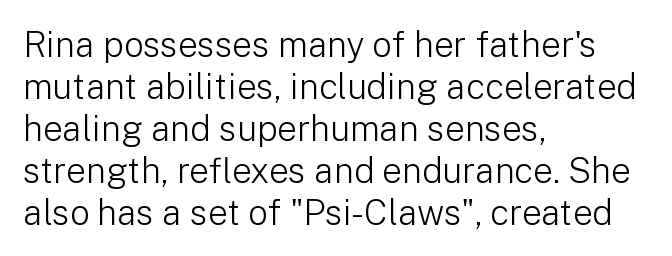
The image shows 35 px light sans-serif type, upright; set left-aligned, line spacing 1.2x, normal letter spacing, not underlined; low stroke contrast and a medium x-height.
